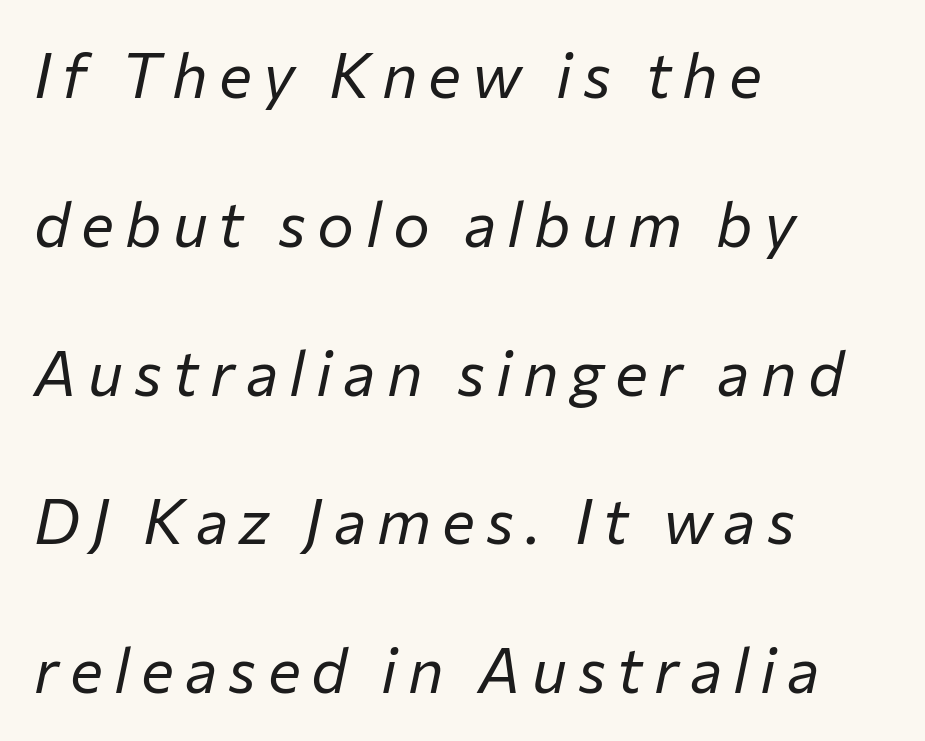
The image shows 62 px regular-weight type, italic (leaning right); set left-aligned, loose line spacing (2.4x), not underlined; low stroke contrast and a medium x-height.
